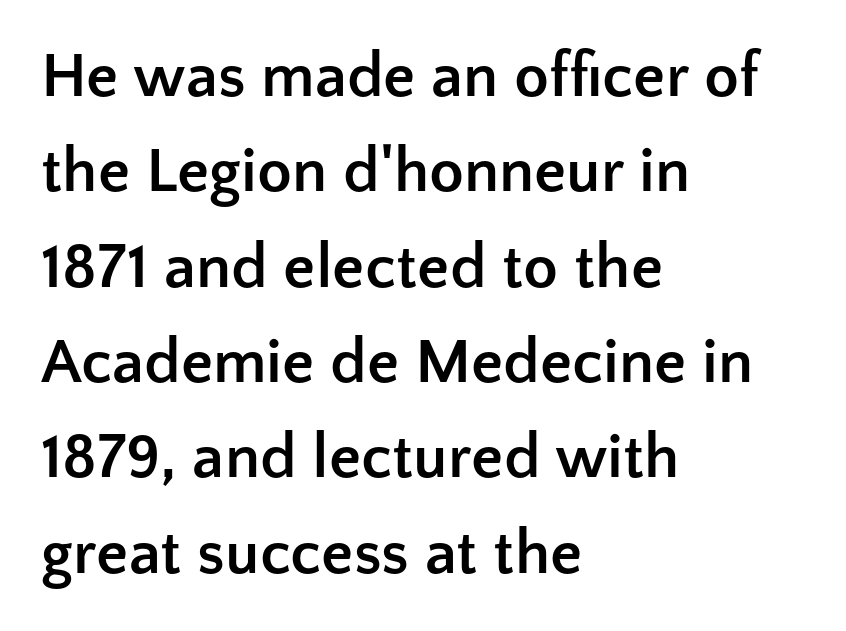
The image shows 64 px semibold sans-serif type, upright; set left-aligned, normal line spacing (1.49x), normal letter spacing, not underlined; low stroke contrast and a medium x-height.
